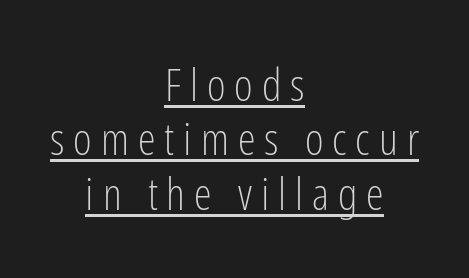
Are there feet on the stems? There aren't — it's a sans. Display-style spreading of the glyphs; the letterfit is very open. This sample is center-justified, so both line endings float freely. Is this a fixed-width face? No — the glyphs have proportional, varying widths. When letters stand straight like this, we call the style roman or upright. The specimen includes a rule beneath the text block's lines.
